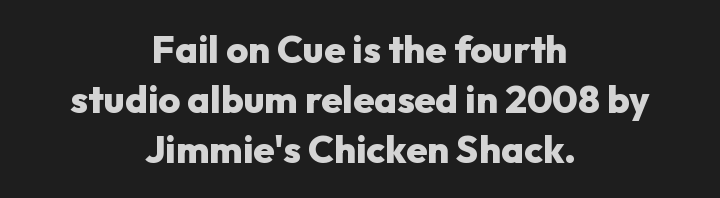
The type sits square on the baseline with zero lean. The rendering uses natural spacing where letterforms have individual widths. The space between consecutive lines is moderate. Which margin do the lines hug? Neither — every line sits in the middle.
